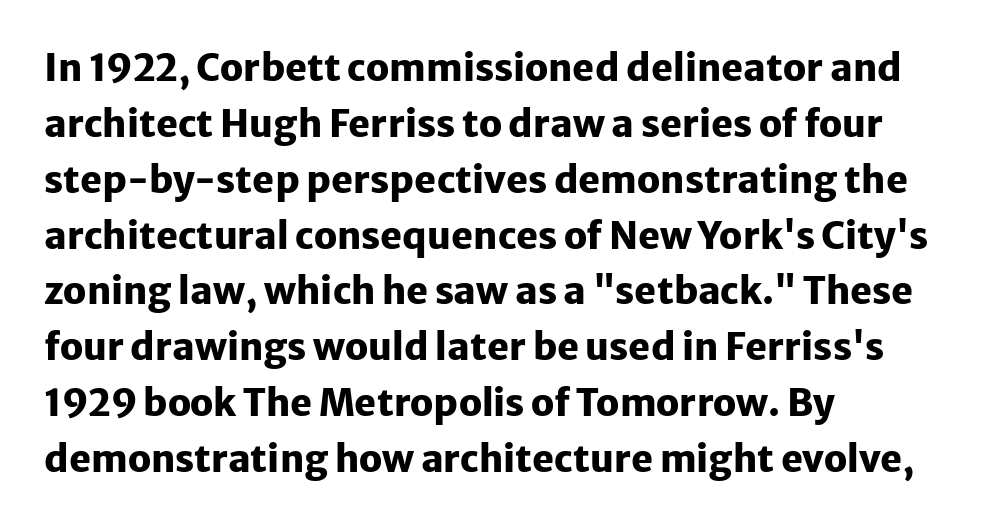
{"serif": "no", "italic": "no", "bold": "yes", "weight": "heavy", "width": "normal", "stroke_contrast": "low", "x_height": "medium", "monospaced": "no", "underline": "no", "align": "left", "line_spacing": "normal", "line_spacing_ratio": 1.51, "letter_spacing": "normal", "letter_spacing_em": 0.0, "glyph_px": 37}
